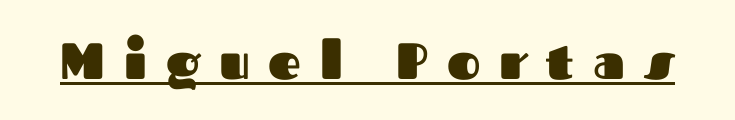
The line texture is sparse and dotted thanks to wide tracking. The rendered words wear a rule along their underside. Varying glyph widths throughout — classic text-font behaviour. The sample has been set heavy, in full bold. The axis of the letterforms is exactly vertical. The typeface chosen for these lines omits serifs.
